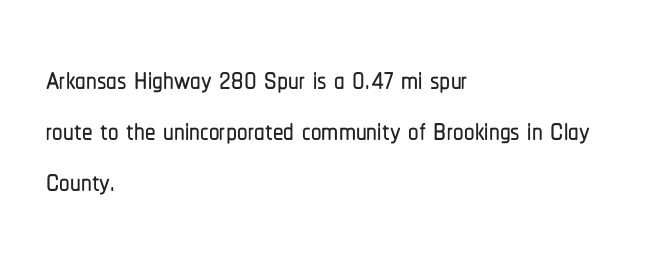
{"serif": "no", "italic": "no", "width": "condensed", "stroke_contrast": "low", "x_height": "medium", "monospaced": "no", "underline": "no", "align": "left", "line_spacing_ratio": 1.21, "letter_spacing": "normal", "letter_spacing_em": 0.0, "glyph_px": 42}
